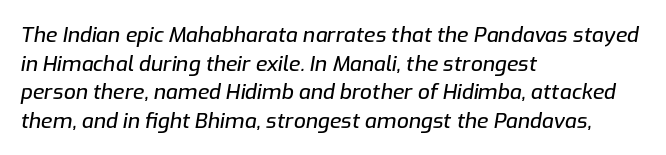
The image shows 21 px text type, italic (leaning right); set left-aligned, normal line spacing (1.36x), normal letter spacing, not underlined.
